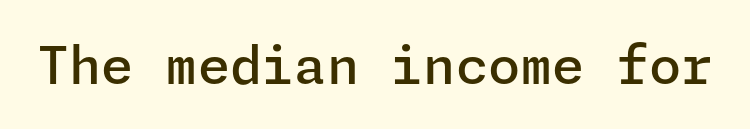
The image shows 52 px semibold sans-serif type, upright; set normal letter spacing, not underlined; low stroke contrast and a medium x-height.
